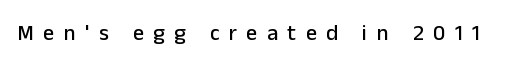
Q: Is the text italic (slanted)? A: No, it is upright.
Q: Is the text underlined? A: No.
Q: Is the spacing between letters normal or unusually wide? A: Unusually wide.
